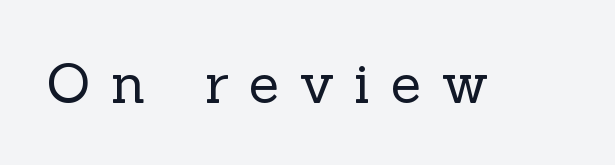
Q: Is the text bold? A: No.
Q: Is the text italic (slanted)? A: No, it is upright.
Q: Is the typeface a serif or a sans-serif typeface? A: Serif.
Q: Is the text underlined? A: No.
Q: Is the spacing between letters normal or unusually wide? A: Unusually wide.
Q: Width (condensed, normal, or wide)? A: Normal.
Q: x-height? A: Medium.
Q: Monospaced? A: No.
